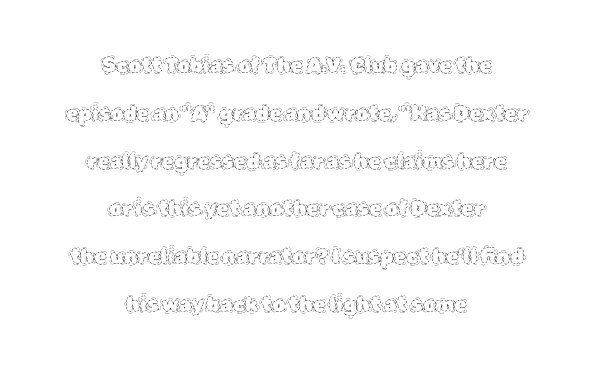
The image shows 20 px text type, upright; set centered, loose line spacing (2.39x), normal letter spacing, not underlined.
